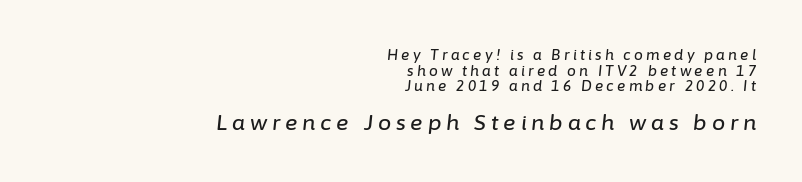
Two sizes are in play, and the larger belongs to the second block. The string is rendered with underlining switched off. Glyph-to-glyph distance is far greater than everyday printed text. The rendering uses a small line-height, squeezing the rows. If you drew a line through each stem, it would be angled.
